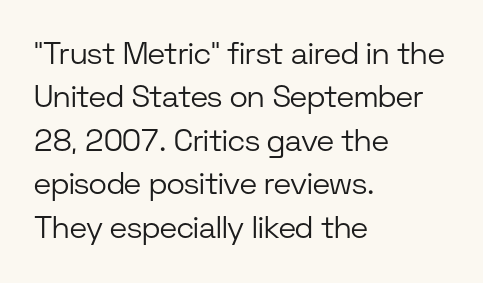
{"serif": "no", "italic": "no", "bold": "no", "weight": "light", "width": "normal", "stroke_contrast": "low", "x_height": "medium", "monospaced": "no", "underline": "no", "align": "left", "line_spacing": "normal", "line_spacing_ratio": 1.4, "letter_spacing": "normal", "letter_spacing_em": 0.0, "glyph_px": 31}
